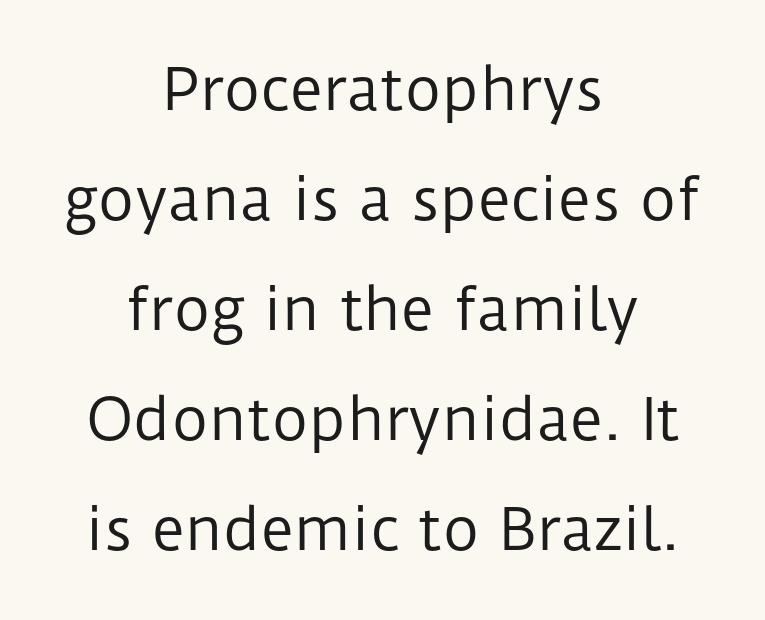
Stems and bowls with no extra thickness — not bold. Interline gaps are noticeably wide in this sample. This rendering employs a face without finishing strokes, i.e., a sans-serif. Caption: standard tracking, unaltered.
